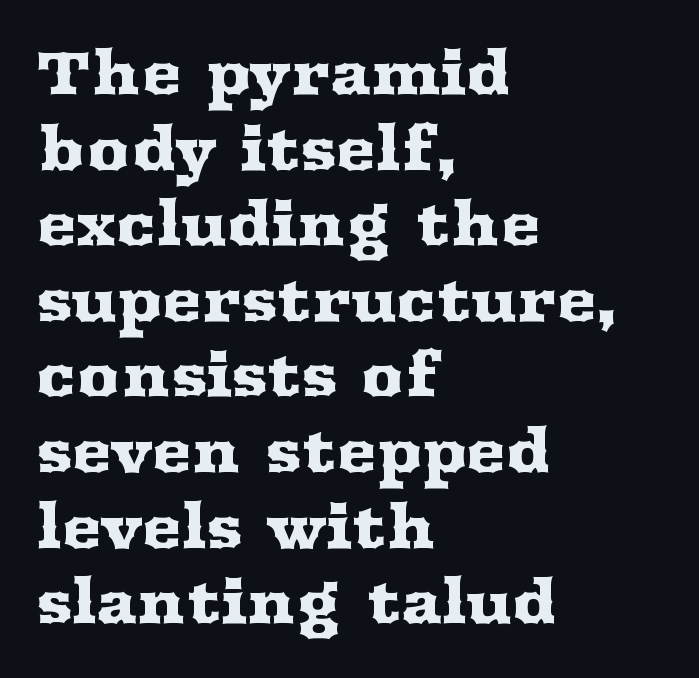
Q: Is the text italic (slanted)? A: No, it is upright.
Q: Is the typeface a serif or a sans-serif typeface? A: Serif.
Q: Is the text underlined? A: No.
Q: How is the paragraph aligned? A: Left-aligned.
Q: Is the spacing between letters normal or unusually wide? A: Normal.
Q: Is the spacing between lines tight, normal or loose? A: Normal.
Q: Width (condensed, normal, or wide)? A: Wide.
Q: Stroke contrast? A: Medium.
Q: x-height? A: Medium.
Q: Monospaced? A: No.
